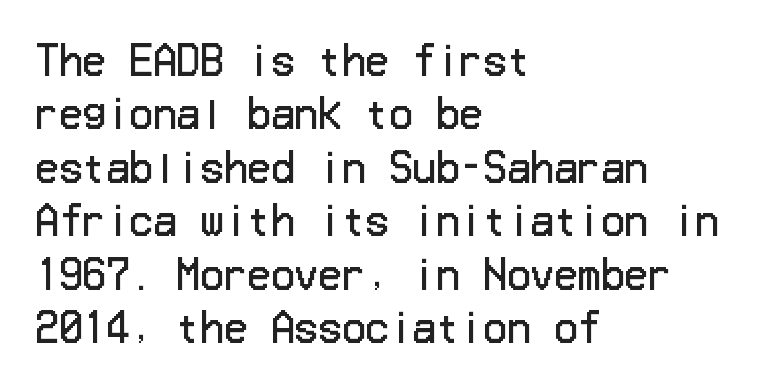
{"serif": "no", "italic": "no", "bold": "no", "weight": "regular", "width": "normal", "stroke_contrast": "low", "x_height": "medium", "underline": "no", "align": "left", "line_spacing": "normal", "line_spacing_ratio": 1.37, "letter_spacing": "normal", "letter_spacing_em": 0.0, "glyph_px": 39}
